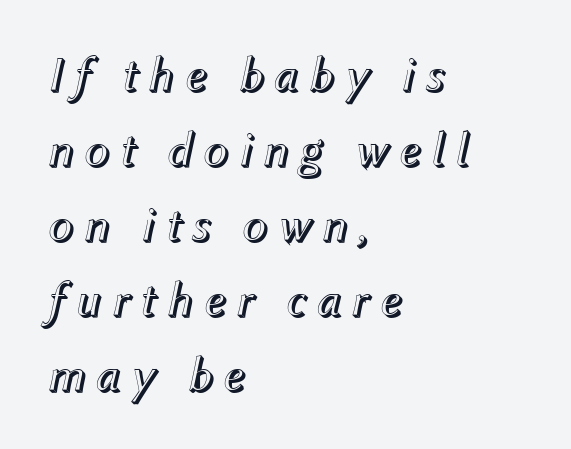
{"italic": "yes", "lean": "right", "slant_degrees": 12, "width": "normal", "x_height": "medium", "monospaced": "no", "underline": "no", "align": "left", "line_spacing": "normal", "line_spacing_ratio": 1.53, "glyph_px": 49}
